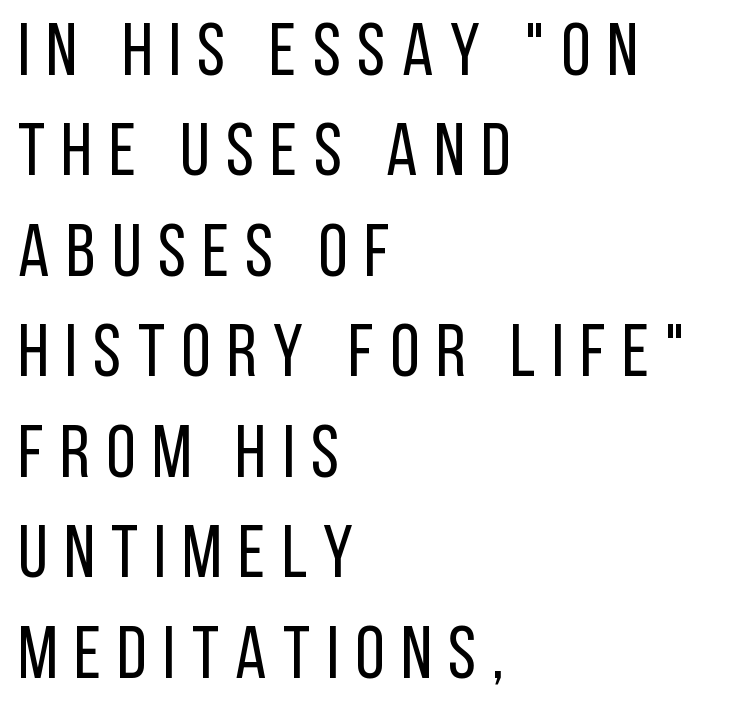
Q: Is the text bold? A: No.
Q: Is the text italic (slanted)? A: No, it is upright.
Q: Is the typeface a serif or a sans-serif typeface? A: Sans-serif.
Q: Is the text underlined? A: No.
Q: How is the paragraph aligned? A: Left-aligned.
Q: Is the spacing between letters normal or unusually wide? A: Unusually wide.
Q: Is the spacing between lines tight, normal or loose? A: Normal.
Q: Width (condensed, normal, or wide)? A: Condensed.
Q: Stroke contrast? A: Low.
Q: x-height? A: Large.
Q: Monospaced? A: No.
